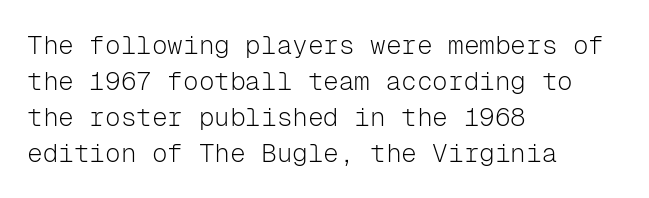
Teacher's note: observe the even left margin — that is flush-left alignment. Students, note that the glyphs here touch the page at normal intervals. Do the letters lean? They stand straight. Descenders hang freely into open space. Stem width sits at or under what a default text font uses.
